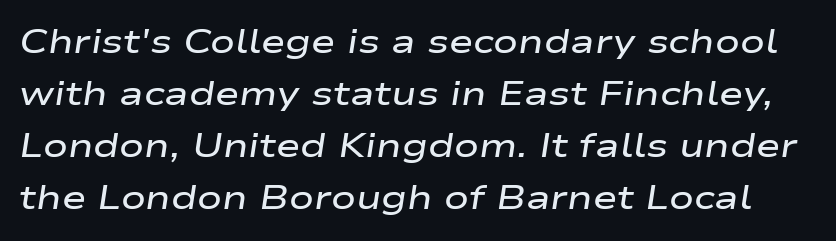
Note the varied advance widths — an 'i' is clearly narrower than an 'm'. Does the leading feel generous? No, just average. Nobody touched the tracking dial on this one. Compared with ordinary roman type, these characters are visibly tilted. The rendering uses a semibold face; strokes are thickened but not to full bold.
